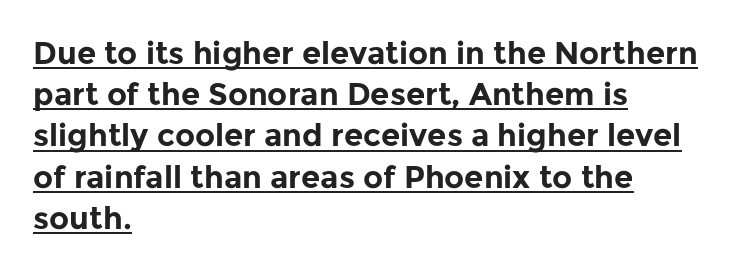
The image shows 31 px bold sans-serif type, upright; set left-aligned, normal line spacing (1.33x), normal letter spacing, underlined; low stroke contrast and a medium x-height.
